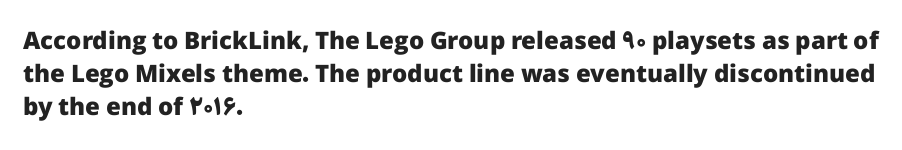
The tracking reads as untouched default to a designer's eye. Check the space under the baseline: it is left empty. The letters stand straight up with perfectly vertical stems. Each line starts at the same left margin while the right side varies. Weight check: bold — yes, fully. These lines sit exactly where default settings would place them.
